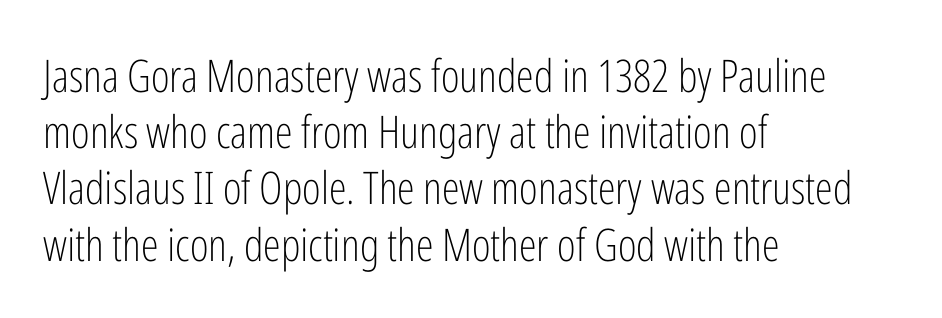
Is the stroke heavy? The answer is a plain regular-or-lighter. Here the designer chose a conventional face with non-uniform glyph widths. Look at the bottom of the vertical strokes: they stop flat, with no serifs. A typesetter would call this leading conventional body-copy spacing. The axis of the letterforms is exactly vertical. This rendering uses left alignment, leaving the right contour irregular.
